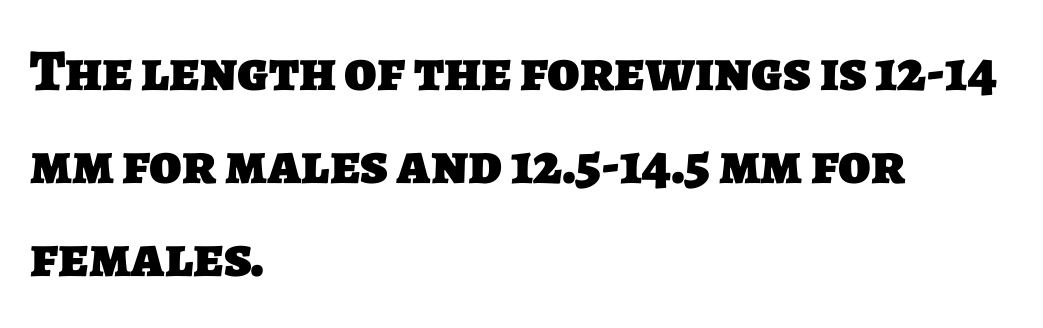
{"serif": "no", "bold": "yes", "weight": "heavy", "width": "normal", "stroke_contrast": "low", "x_height": "large", "monospaced": "no", "underline": "no", "align": "left", "line_spacing": "normal", "line_spacing_ratio": 1.58, "letter_spacing": "normal", "letter_spacing_em": 0.0, "glyph_px": 59}
